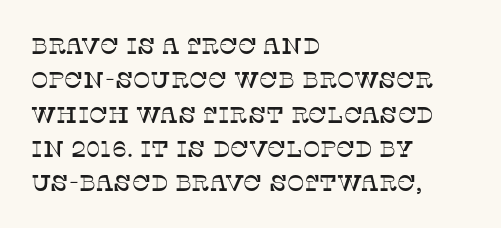
{"italic": "no", "underline": "no", "align": "left", "line_spacing": "normal", "line_spacing_ratio": 1.49, "letter_spacing": "normal", "letter_spacing_em": 0.0, "glyph_px": 23}
